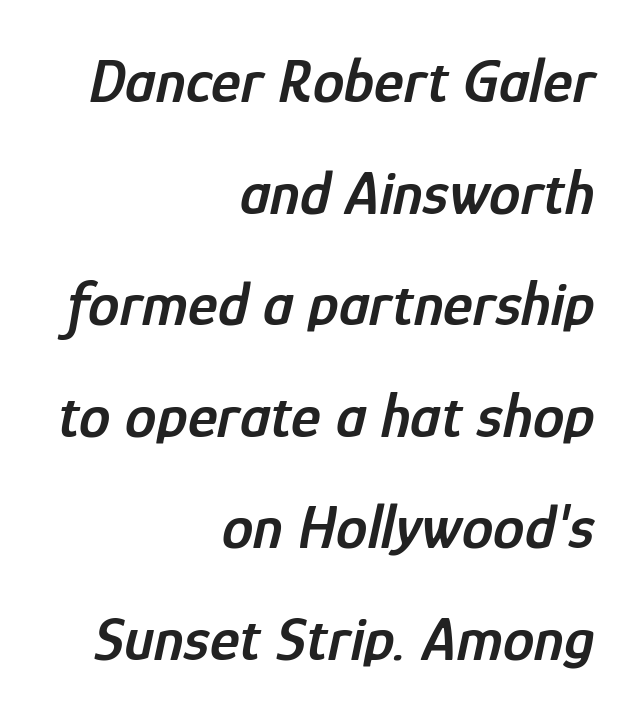
The image shows 63 px semibold, condensed type, italic (leaning right); set right-aligned, line spacing 1.77x, normal letter spacing, not underlined; low stroke contrast and a medium x-height.
